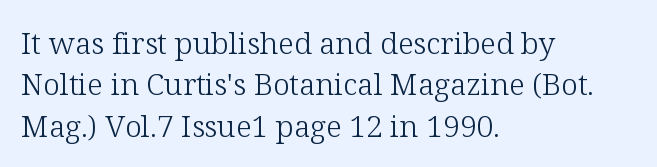
{"serif": "yes", "italic": "no", "bold": "no", "weight": "light", "width": "normal", "stroke_contrast": "low", "x_height": "medium", "monospaced": "no", "underline": "no", "align": "left", "line_spacing": "normal", "line_spacing_ratio": 1.38, "letter_spacing": "normal", "letter_spacing_em": 0.0, "glyph_px": 30}
